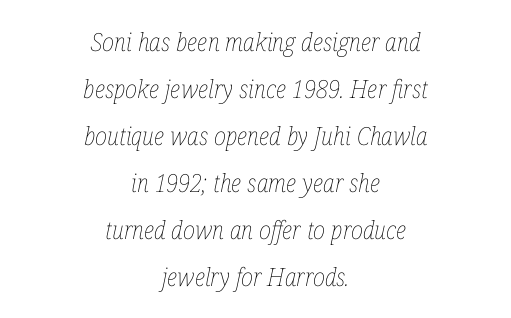
Any mark beneath the type? The region is blank. Yep, that's italic — everything's leaning. Compared with a flush-left layout, this one balances lines on the center instead. Nobody touched the tracking dial on this one.
